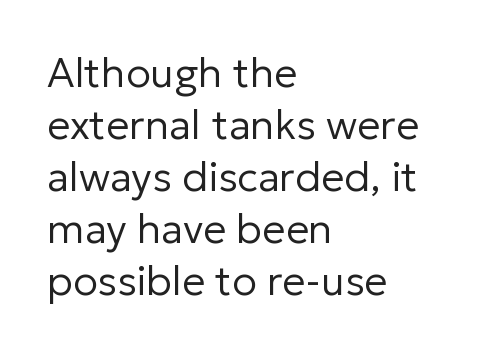
Q: Is the text bold? A: No.
Q: Is the text italic (slanted)? A: No, it is upright.
Q: Is the typeface a serif or a sans-serif typeface? A: Sans-serif.
Q: Is the text underlined? A: No.
Q: How is the paragraph aligned? A: Left-aligned.
Q: Is the spacing between letters normal or unusually wide? A: Normal.
Q: Is the spacing between lines tight, normal or loose? A: Normal.
Q: Width (condensed, normal, or wide)? A: Normal.
Q: Stroke contrast? A: Low.
Q: x-height? A: Medium.
Q: Monospaced? A: No.
